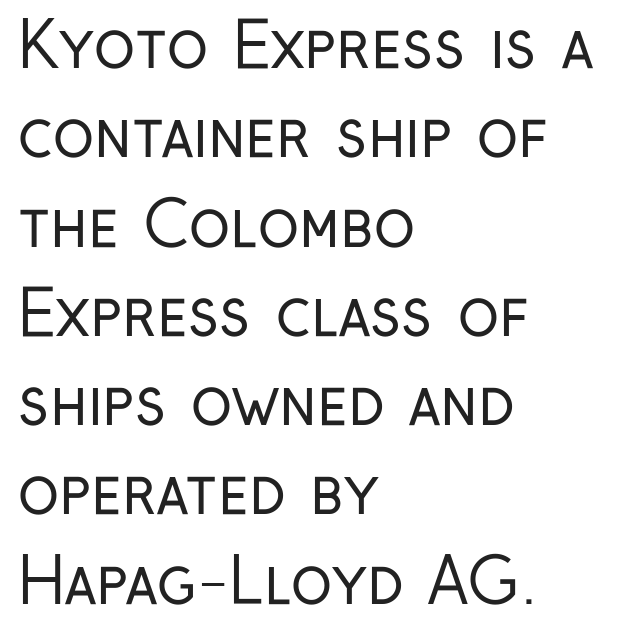
{"serif": "no", "italic": "no", "bold": "no", "weight": "regular", "width": "condensed", "stroke_contrast": "low", "x_height": "medium", "monospaced": "no", "underline": "no", "align": "left", "line_spacing": "normal", "line_spacing_ratio": 1.44, "letter_spacing": "normal", "letter_spacing_em": 0.0, "glyph_px": 62}
